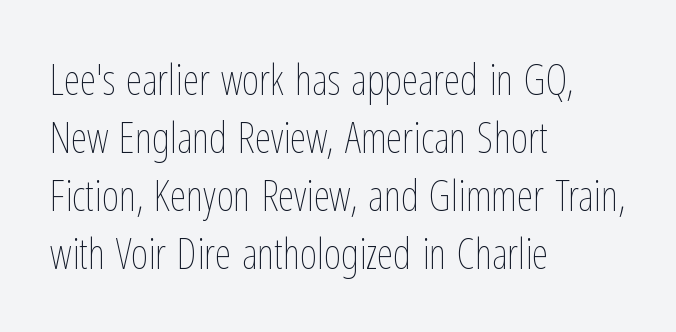
{"italic": "no", "bold": "no", "weight": "thin", "width": "condensed", "stroke_contrast": "low", "x_height": "medium", "monospaced": "no", "underline": "no", "align": "left", "line_spacing": "normal", "line_spacing_ratio": 1.38, "letter_spacing": "normal", "letter_spacing_em": 0.0, "glyph_px": 42}
